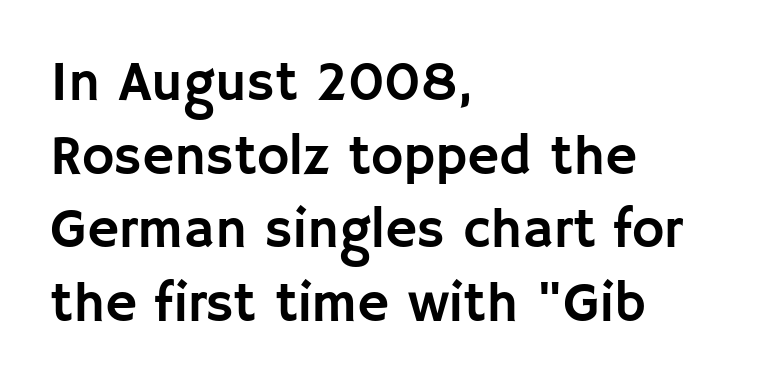
Q: Is the text italic (slanted)? A: No, it is upright.
Q: Is the typeface a serif or a sans-serif typeface? A: Sans-serif.
Q: Is the text underlined? A: No.
Q: How is the paragraph aligned? A: Left-aligned.
Q: Is the spacing between letters normal or unusually wide? A: Normal.
Q: Is the spacing between lines tight, normal or loose? A: Normal.
Q: Width (condensed, normal, or wide)? A: Normal.
Q: Stroke contrast? A: Low.
Q: x-height? A: Large.
Q: Monospaced? A: No.
